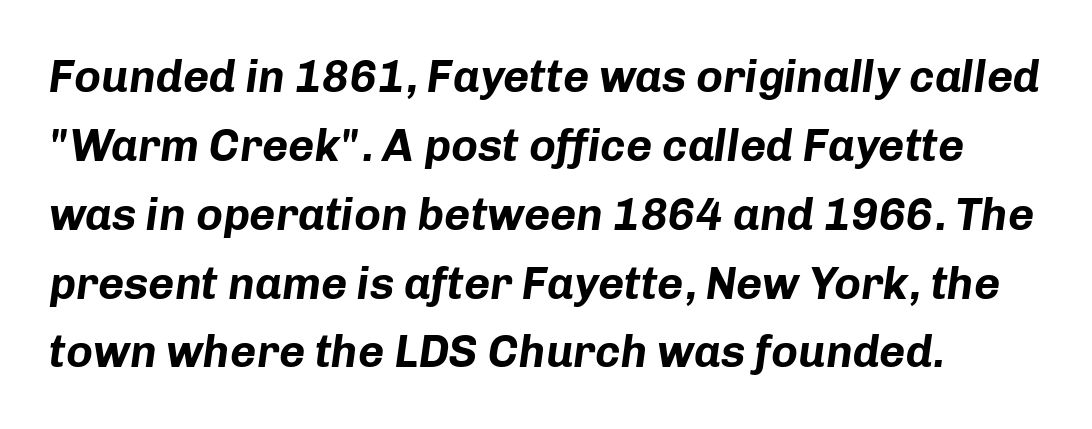
{"italic": "yes", "lean": "right", "slant_degrees": 8, "bold": "yes", "weight": "bold", "width": "normal", "stroke_contrast": "low", "x_height": "medium", "monospaced": "no", "underline": "no", "line_spacing": "normal", "line_spacing_ratio": 1.53, "letter_spacing": "normal", "letter_spacing_em": 0.0, "glyph_px": 45}
